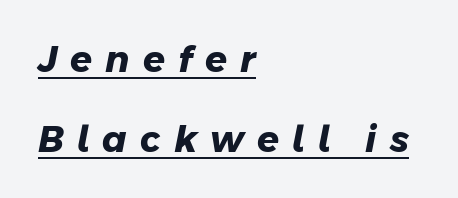
This is underlined copy, the kind a proofreader might mark for attention. I'd describe the lettering as bold — thick and assertive. Letterform terminals end flat and unadorned throughout the passage. You could fit nearly another row in the gap between these rows. The line texture is sparse and dotted thanks to wide tracking.
